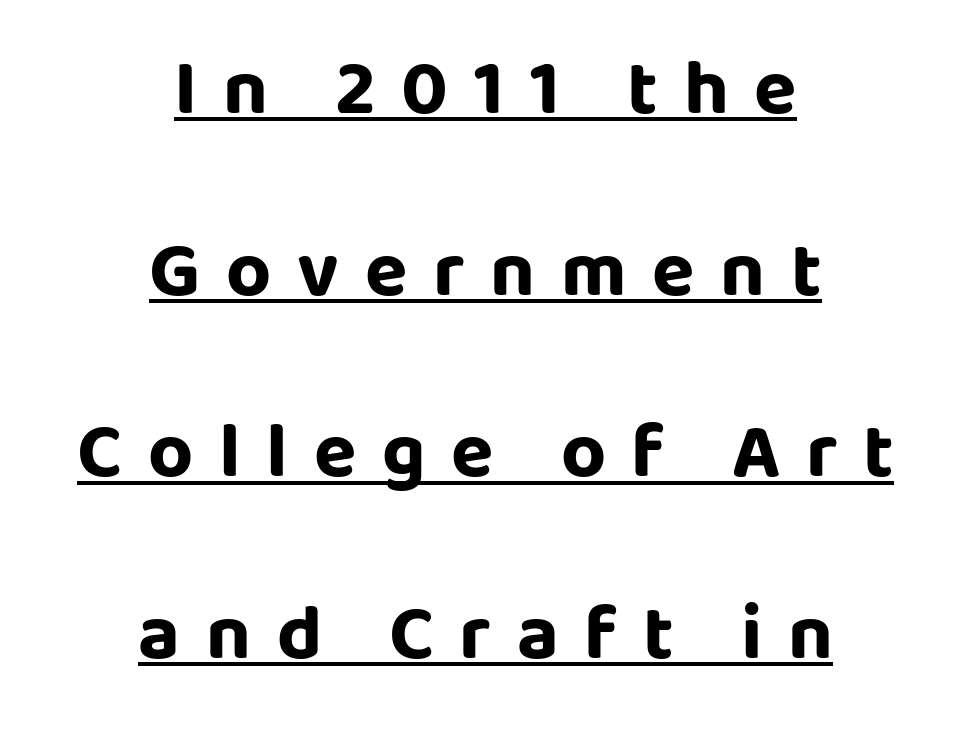
Leading: increased. Quick note: underline on. Every letter is thick-stroked: bold, no question. Do the characters align in a grid? No, the font is proportional.
